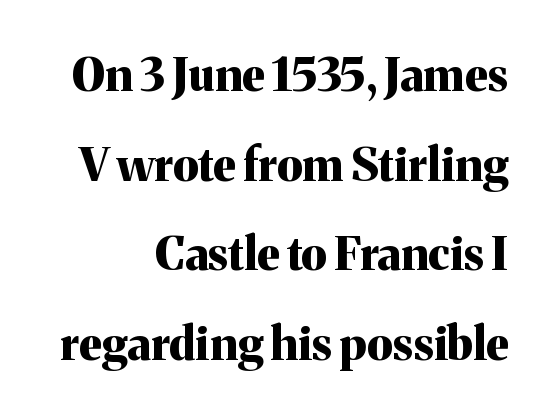
Q: Is the text bold? A: Yes.
Q: Is the text italic (slanted)? A: No, it is upright.
Q: Is the typeface a serif or a sans-serif typeface? A: Serif.
Q: Is the text underlined? A: No.
Q: How is the paragraph aligned? A: Right-aligned.
Q: Is the spacing between letters normal or unusually wide? A: Normal.
Q: Is the spacing between lines tight, normal or loose? A: Loose.
Q: Width (condensed, normal, or wide)? A: Normal.
Q: Stroke contrast? A: Medium.
Q: x-height? A: Medium.
Q: Monospaced? A: No.
